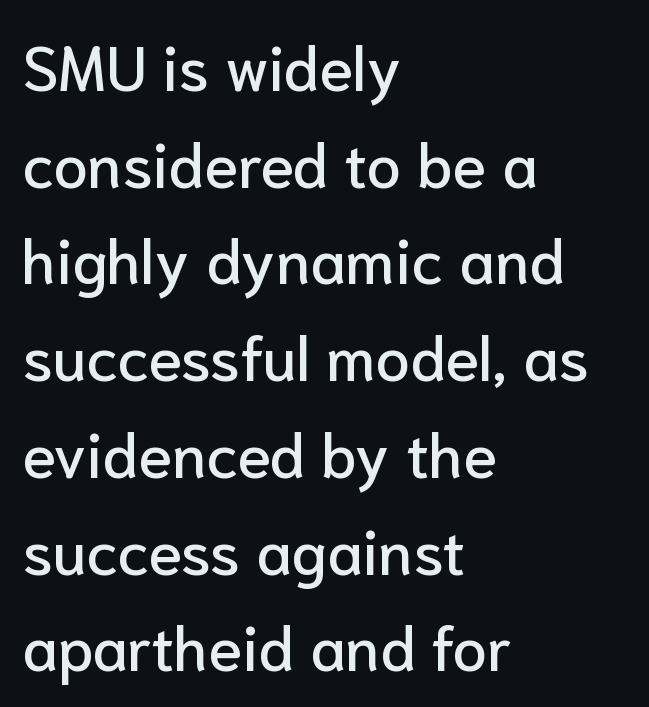
Q: Is the text italic (slanted)? A: No, it is upright.
Q: Is the typeface a serif or a sans-serif typeface? A: Sans-serif.
Q: Is the text underlined? A: No.
Q: How is the paragraph aligned? A: Left-aligned.
Q: Is the spacing between letters normal or unusually wide? A: Normal.
Q: Is the spacing between lines tight, normal or loose? A: Normal.
Q: Width (condensed, normal, or wide)? A: Normal.
Q: Stroke contrast? A: Low.
Q: x-height? A: Medium.
Q: Monospaced? A: No.
